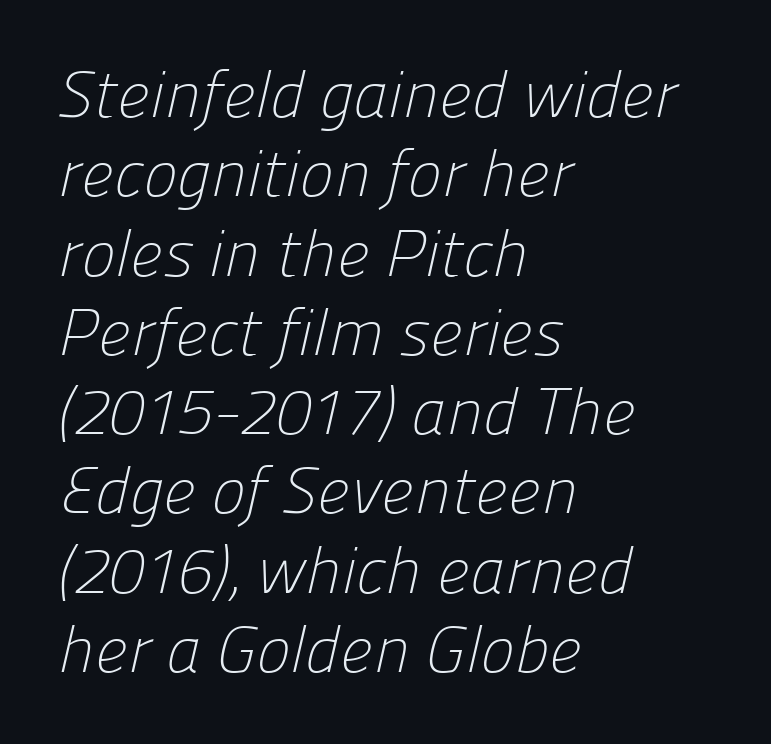
Q: Is the text bold? A: No.
Q: Is the typeface a serif or a sans-serif typeface? A: Sans-serif.
Q: Is the text underlined? A: No.
Q: How is the paragraph aligned? A: Left-aligned.
Q: Is the spacing between letters normal or unusually wide? A: Normal.
Q: Width (condensed, normal, or wide)? A: Normal.
Q: Stroke contrast? A: Low.
Q: x-height? A: Medium.
Q: Monospaced? A: No.
